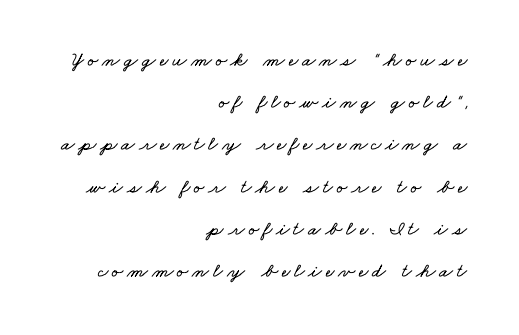
The image shows 20 px text type; set right-aligned, loose line spacing (2.11x), not underlined.
